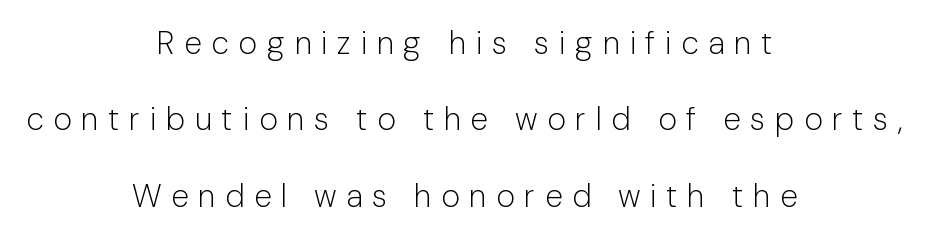
On a weight scale, this lands at 450 or below. Is this a sans? Yes — the strokes have no serifs. This sample trades compactness for vertical openness between lines. Bare-footed words on every line. Display-style spreading of the glyphs; the letterfit is very open. Proportional: the letters do not fall into vertical columns.
